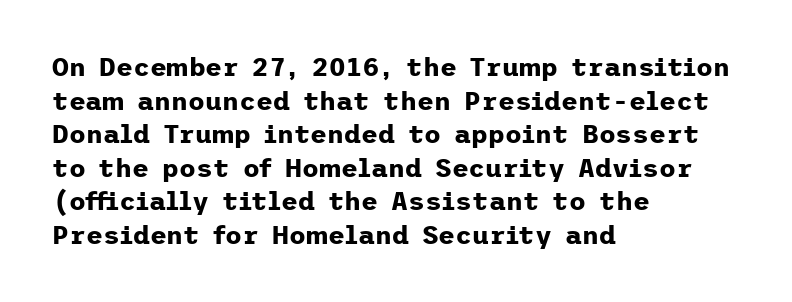
The image shows 26 px bold type, upright; set left-aligned, normal line spacing (1.29x), normal letter spacing, not underlined.
